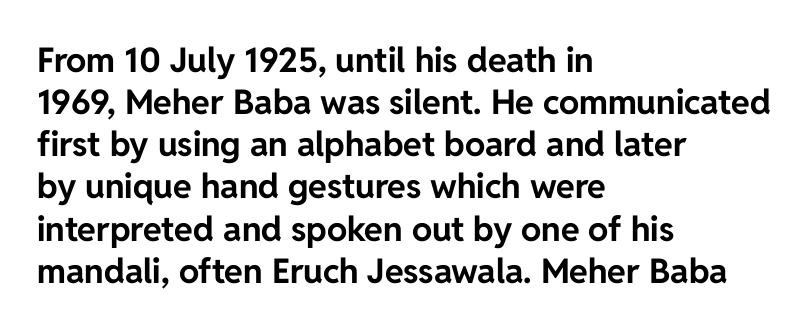
Q: Is the text bold? A: Yes.
Q: Is the text italic (slanted)? A: No, it is upright.
Q: Is the typeface a serif or a sans-serif typeface? A: Sans-serif.
Q: Is the text underlined? A: No.
Q: How is the paragraph aligned? A: Left-aligned.
Q: Is the spacing between letters normal or unusually wide? A: Normal.
Q: Width (condensed, normal, or wide)? A: Normal.
Q: Stroke contrast? A: Low.
Q: x-height? A: Medium.
Q: Monospaced? A: No.
